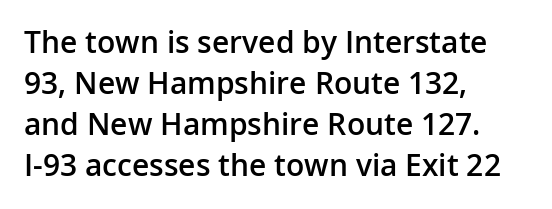
Q: Is the text bold? A: Semi-bold.
Q: Is the text italic (slanted)? A: No, it is upright.
Q: Is the typeface a serif or a sans-serif typeface? A: Sans-serif.
Q: Is the text underlined? A: No.
Q: How is the paragraph aligned? A: Left-aligned.
Q: Is the spacing between letters normal or unusually wide? A: Normal.
Q: Is the spacing between lines tight, normal or loose? A: Normal.
Q: Width (condensed, normal, or wide)? A: Normal.
Q: Stroke contrast? A: Low.
Q: x-height? A: Medium.
Q: Monospaced? A: No.
